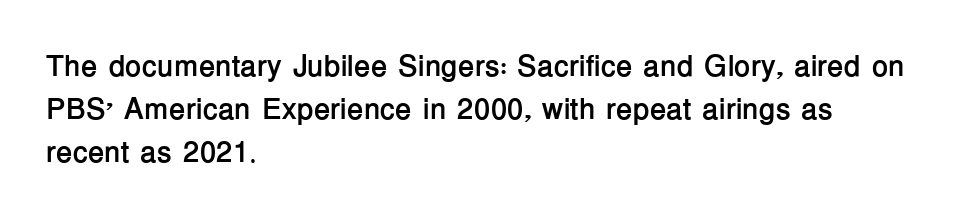
The image shows 30 px semibold sans-serif type, upright; set left-aligned, normal line spacing (1.43x), normal letter spacing, not underlined; low stroke contrast and a medium x-height.
